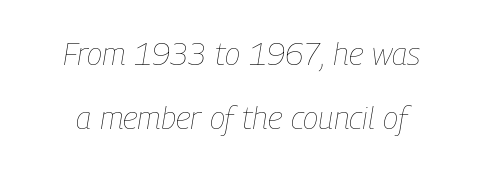
{"italic": "yes", "lean": "right", "slant_degrees": 9, "bold": "no", "weight": "thin", "width": "condensed", "stroke_contrast": "low", "x_height": "medium", "monospaced": "no", "underline": "no", "line_spacing": "loose", "line_spacing_ratio": 2.01, "letter_spacing": "normal", "letter_spacing_em": 0.0, "glyph_px": 32}
